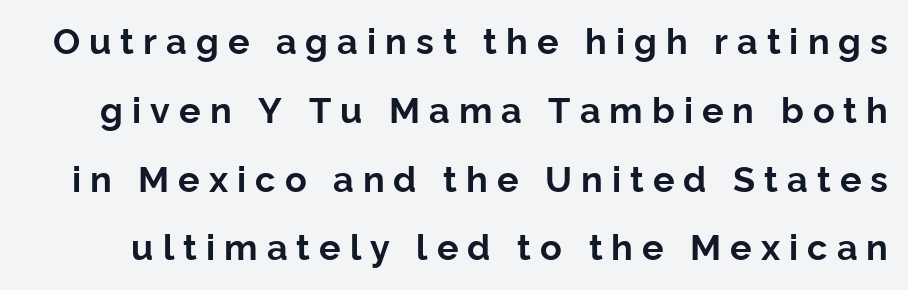
{"serif": "no", "italic": "no", "bold": "yes", "weight": "bold", "width": "normal", "stroke_contrast": "low", "x_height": "medium", "monospaced": "no", "underline": "no", "line_spacing": "loose", "line_spacing_ratio": 1.91, "letter_spacing": "wide", "letter_spacing_em": 0.25, "glyph_px": 36}
